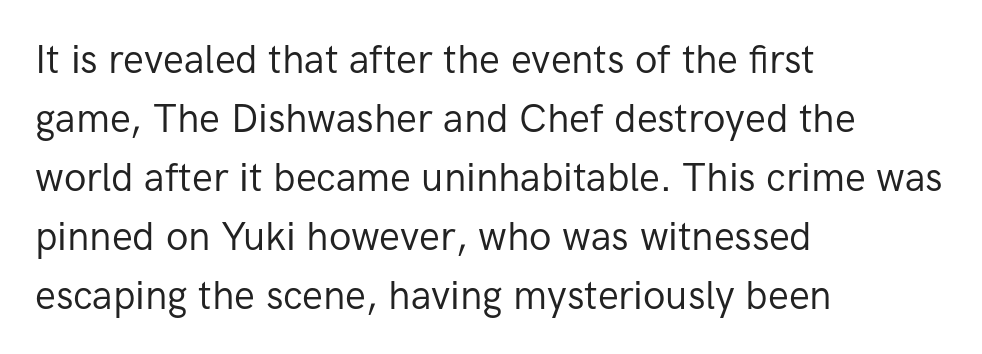
{"serif": "no", "italic": "no", "bold": "no", "weight": "regular", "width": "normal", "stroke_contrast": "low", "x_height": "medium", "monospaced": "no", "underline": "no", "align": "left", "line_spacing": "normal", "line_spacing_ratio": 1.51, "letter_spacing": "normal", "letter_spacing_em": 0.0, "glyph_px": 39}
